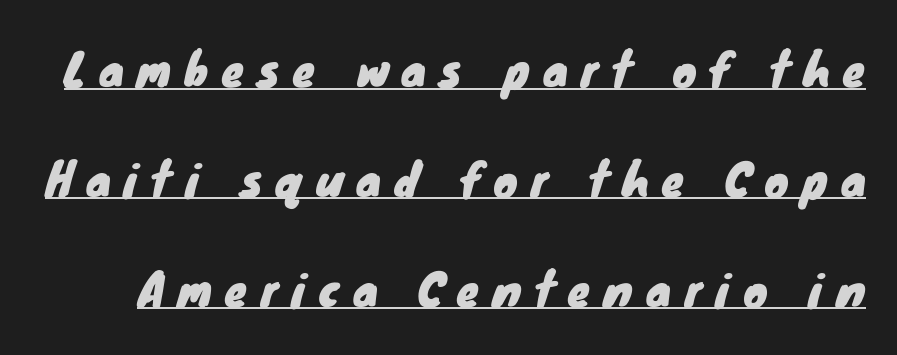
Q: Is the typeface a serif or a sans-serif typeface? A: Sans-serif.
Q: Is the text underlined? A: Yes.
Q: Is the spacing between letters normal or unusually wide? A: Unusually wide.
Q: Is the spacing between lines tight, normal or loose? A: Loose.
Q: Width (condensed, normal, or wide)? A: Normal.
Q: Stroke contrast? A: Low.
Q: x-height? A: Small.
Q: Monospaced? A: No.
